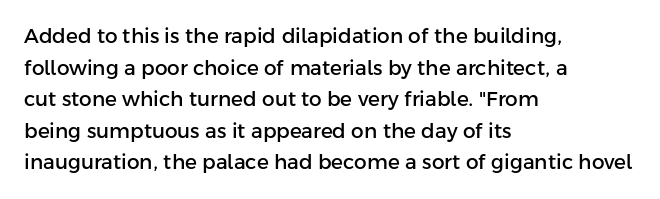
Q: Is the text italic (slanted)? A: No, it is upright.
Q: Is the text underlined? A: No.
Q: How is the paragraph aligned? A: Left-aligned.
Q: Is the spacing between letters normal or unusually wide? A: Normal.
Q: Is the spacing between lines tight, normal or loose? A: Normal.
